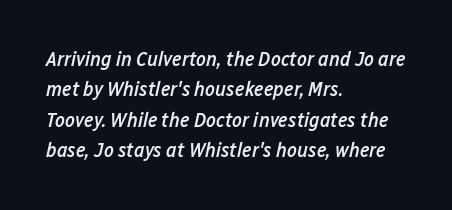
A semibold gives these letters moderate extra thickness, short of bold. If you measured baseline to baseline, you'd find a middling distance. Spacing between characters is what you'd get straight out of the box. The letters are slanted; this is an italic face. A student would call this left alignment; a typographer would say flush left, rag right. Underlining? Definitely not there.
